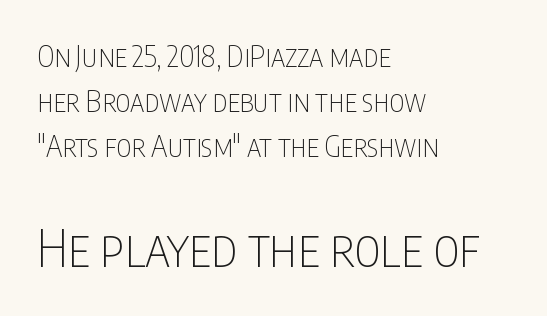
The image shows 51 px thin, condensed sans-serif type, upright; set left-aligned, normal line spacing (1.56x), normal letter spacing, not underlined; the second (bottom) block is 1.76x larger; low stroke contrast and a large x-height.
